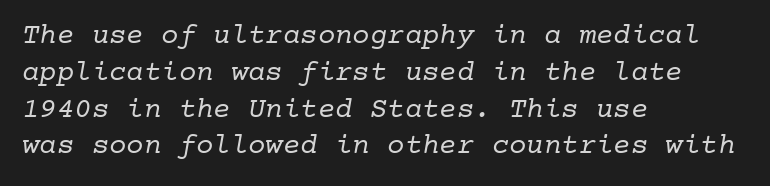
Look at the bottom of the vertical strokes: they flare into serifs here. Interline gaps are of average width in this sample. The rendering uses typewriter-style spacing with identical character cells. Honestly, there is no underline to notice here at all.
